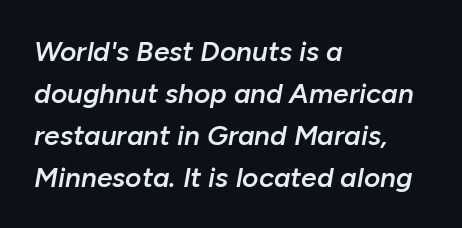
{"italic": "yes", "lean": "right", "slant_degrees": 10, "bold": "semi", "weight": "semibold", "width": "normal", "stroke_contrast": "low", "x_height": "medium", "monospaced": "no", "underline": "no", "align": "left", "line_spacing": "normal", "line_spacing_ratio": 1.5, "letter_spacing": "normal", "letter_spacing_em": 0.0, "glyph_px": 28}
